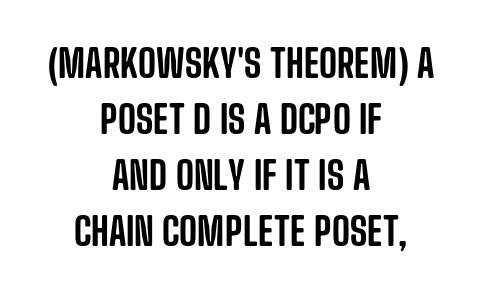
Letters rest on an invisible, unmarked baseline. Observe the absence of serifs on each vertical stroke in this sample. Does the leading feel generous? No, just average. The type is set solid horizontally, with unmodified tracking.
